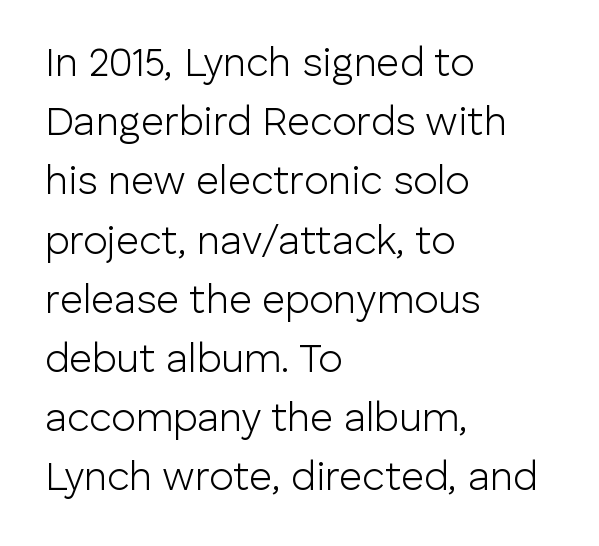
{"serif": "no", "italic": "no", "bold": "no", "weight": "light", "width": "normal", "stroke_contrast": "low", "x_height": "medium", "monospaced": "no", "underline": "no", "align": "left", "line_spacing": "normal", "line_spacing_ratio": 1.48, "letter_spacing": "normal", "letter_spacing_em": 0.0, "glyph_px": 40}
